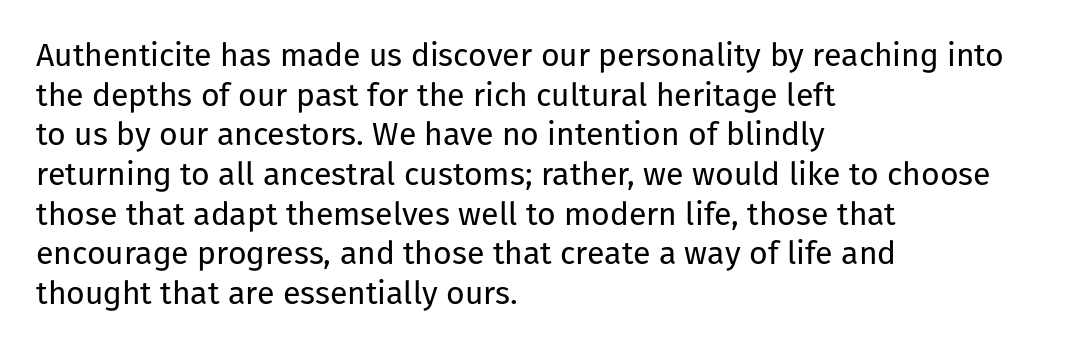
{"serif": "no", "italic": "no", "bold": "no", "weight": "regular", "width": "normal", "stroke_contrast": "low", "x_height": "medium", "monospaced": "no", "underline": "no", "align": "left", "line_spacing_ratio": 1.24, "letter_spacing": "normal", "letter_spacing_em": 0.0, "glyph_px": 32}
